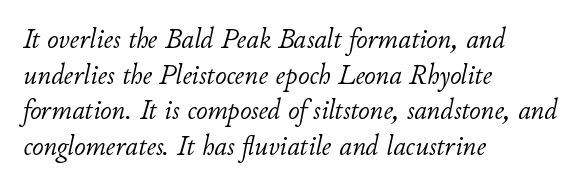
The image shows 28 px light type, italic (leaning right); set left-aligned, normal line spacing (1.27x), normal letter spacing, not underlined; low stroke contrast and a small x-height.
